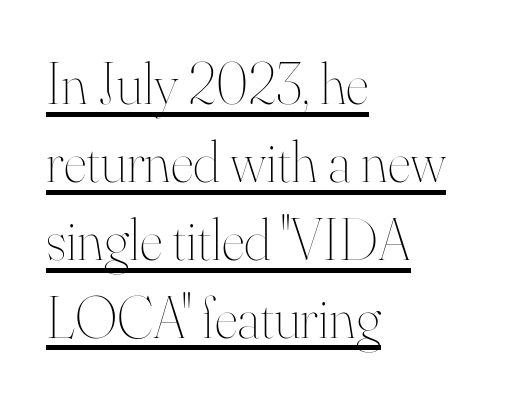
The image shows 59 px thin type, upright; set left-aligned, normal line spacing (1.32x), normal letter spacing, underlined; high stroke contrast and a small x-height.
